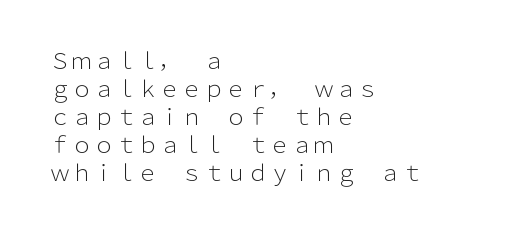
{"italic": "no", "bold": "no", "underline": "no", "align": "left", "line_spacing": "normal", "line_spacing_ratio": 1.27, "letter_spacing": "normal", "letter_spacing_em": 0.0, "glyph_px": 22}
